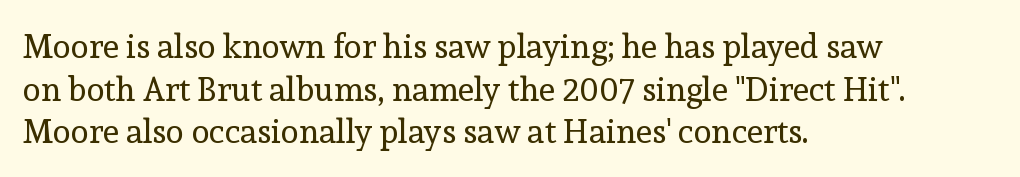
{"serif": "yes", "italic": "no", "bold": "no", "weight": "regular", "width": "normal", "x_height": "medium", "monospaced": "no", "underline": "no", "align": "left", "line_spacing": "normal", "line_spacing_ratio": 1.29, "letter_spacing": "normal", "letter_spacing_em": 0.0, "glyph_px": 33}
